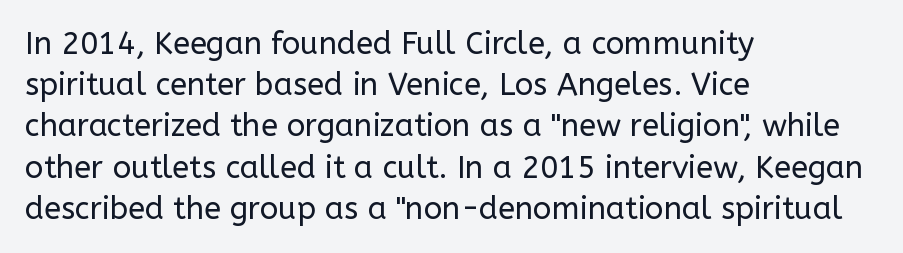
{"serif": "no", "italic": "no", "bold": "no", "weight": "regular", "width": "normal", "stroke_contrast": "low", "x_height": "medium", "monospaced": "no", "underline": "no", "align": "left", "line_spacing": "normal", "line_spacing_ratio": 1.33, "letter_spacing": "normal", "letter_spacing_em": 0.0, "glyph_px": 31}
